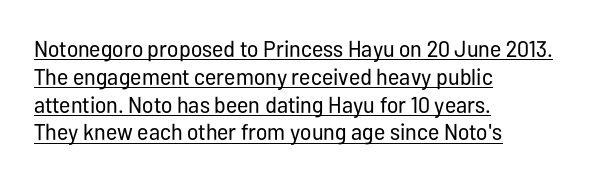
{"italic": "no", "bold": "no", "underline": "yes", "align": "left", "line_spacing_ratio": 1.21, "letter_spacing": "normal", "letter_spacing_em": 0.0, "glyph_px": 23}
